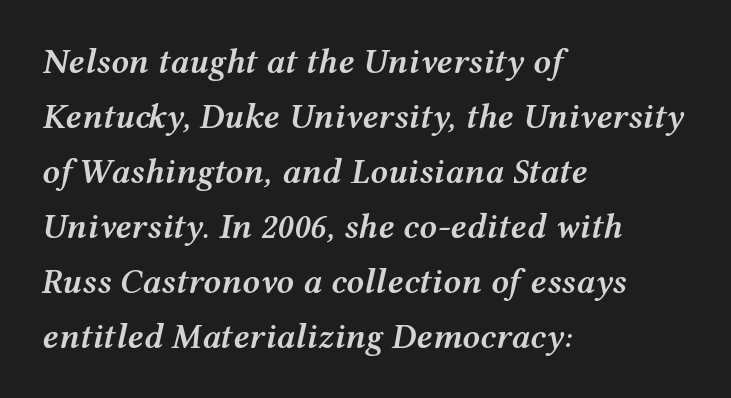
Visually the block forms a straight wall on the left and a jagged coastline on the right. Words float on clear page, feet unadorned. Interline gaps are of average width in this sample. In terms of posture, this sample is oblique. Is this a fixed-width face? No — the glyphs have proportional, varying widths.
